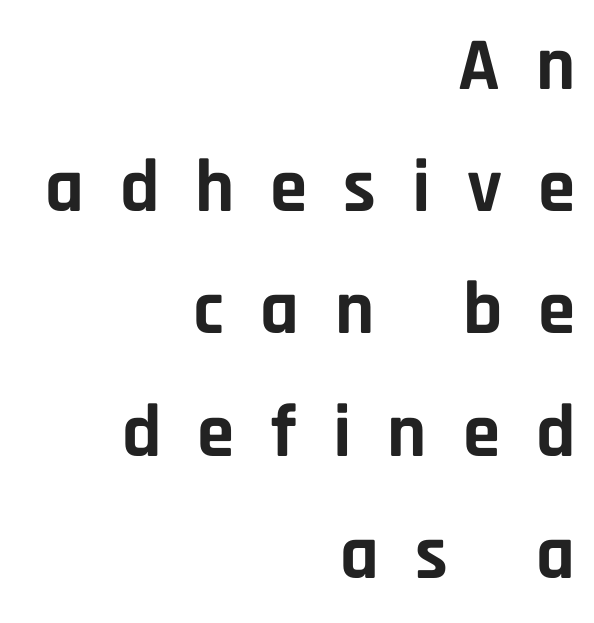
A normal amount of white space separates one row of letters from the next. Compared with typical body copy, the letter spacing here is much looser. Letters rest on an invisible, unmarked baseline. The type family on display is of the sans-serif kind. Layout note: lines flush right.
